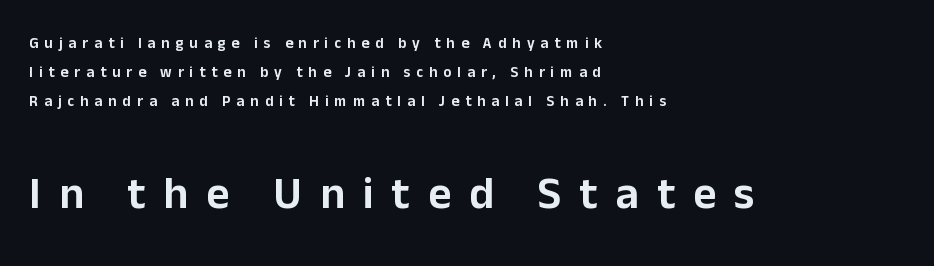
Loosely led — the rows are spread out. Anything drawn beneath the words? Only blank space. Posture: upright roman. The typeface chosen for these lines omits serifs.
